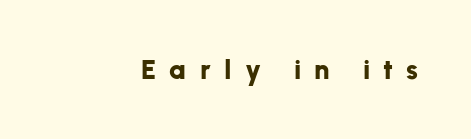
Q: Is the text bold? A: Yes.
Q: Is the text italic (slanted)? A: No, it is upright.
Q: Is the text underlined? A: No.
Q: Is the spacing between letters normal or unusually wide? A: Unusually wide.
